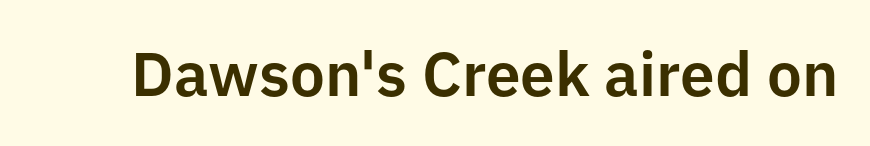
{"serif": "no", "italic": "no", "width": "normal", "stroke_contrast": "low", "x_height": "medium", "monospaced": "no", "underline": "no", "letter_spacing": "normal", "letter_spacing_em": 0.0, "glyph_px": 62}
